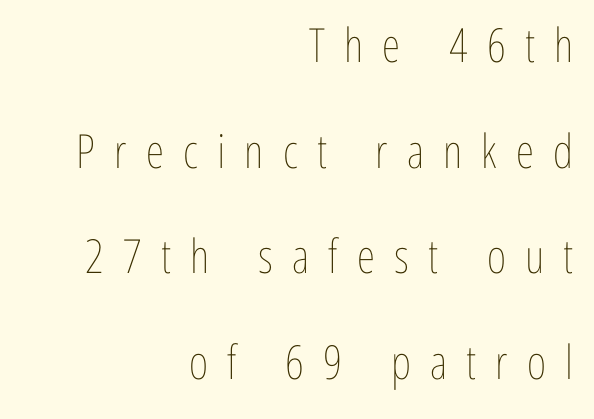
{"italic": "no", "bold": "no", "weight": "thin", "width": "condensed", "stroke_contrast": "low", "x_height": "medium", "monospaced": "no", "underline": "no", "align": "right", "line_spacing": "loose", "line_spacing_ratio": 2.25, "letter_spacing": "wide", "letter_spacing_em": 0.41, "glyph_px": 47}
